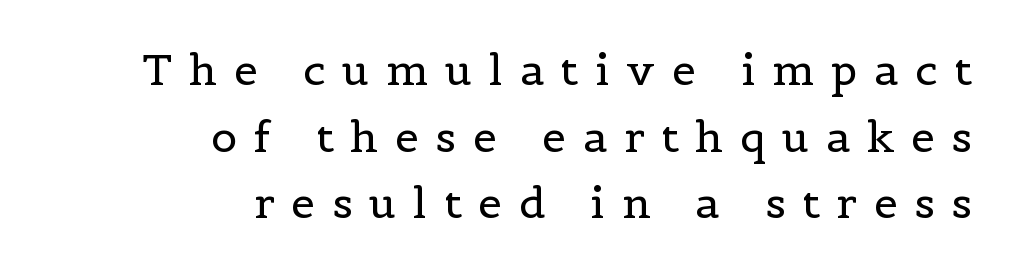
The image shows 43 px regular-weight serif type, upright; set right-aligned, normal line spacing (1.55x), unusually wide letter spacing (+0.39 em), not underlined; a medium x-height.
